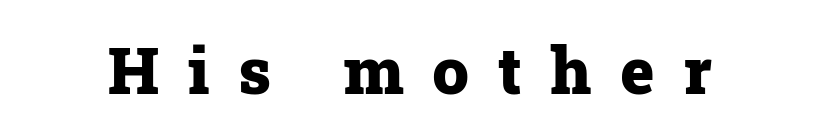
{"serif": "yes", "italic": "no", "bold": "yes", "weight": "heavy", "width": "normal", "stroke_contrast": "low", "x_height": "medium", "monospaced": "no", "underline": "no", "letter_spacing": "wide", "letter_spacing_em": 0.44, "glyph_px": 65}
